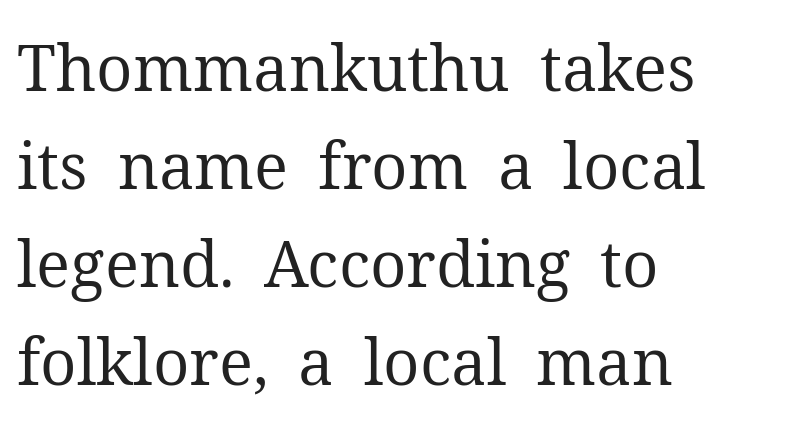
The image shows 64 px regular-weight serif type, upright; set left-aligned, normal line spacing (1.53x), normal letter spacing, not underlined; medium stroke contrast and a medium x-height.
